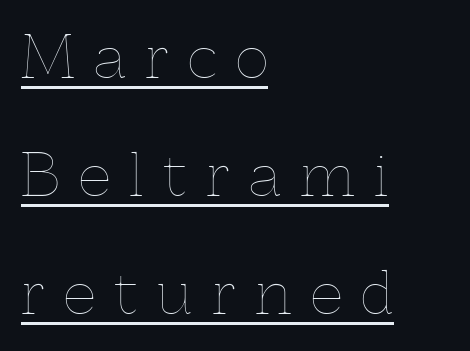
{"italic": "no", "bold": "no", "weight": "thin", "width": "normal", "x_height": "medium", "monospaced": "no", "underline": "yes", "align": "left", "line_spacing": "loose", "line_spacing_ratio": 2.07, "letter_spacing": "wide", "letter_spacing_em": 0.34, "glyph_px": 57}
